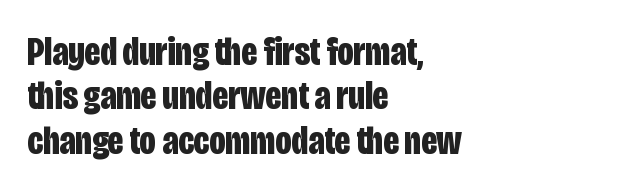
The passage shown has conventional tracking throughout. Vertically, the passage feels compressed, each row crowding the next. The paragraph shown leans on its left margin. Quick note: underline off. Every letter is thick-stroked: bold, no question.
